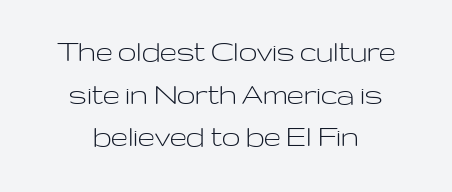
Proportional: the letters do not fall into vertical columns. Is the block centered? Yes — each line is placed symmetrically about the middle. Unmarked baselines from the first word to the last. This block has exactly the height ordinary leading produces. The characters are drawn with everyday or finer stroke widths.
